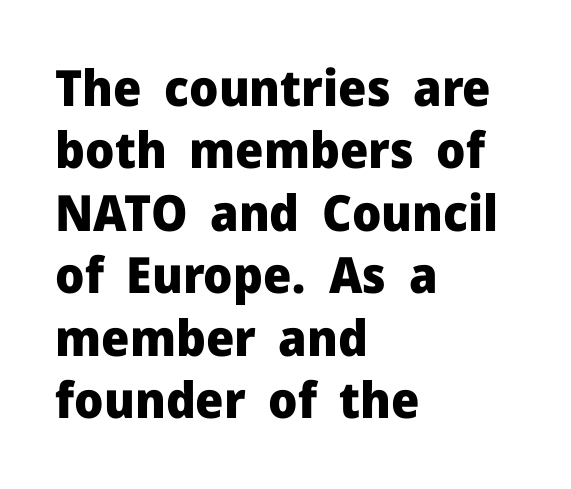
The image shows 50 px heavy sans-serif type, upright; set left-aligned, normal line spacing (1.25x), normal letter spacing, not underlined; low stroke contrast and a medium x-height.
